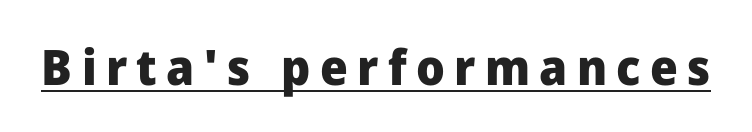
{"serif": "no", "italic": "no", "bold": "yes", "weight": "heavy", "width": "normal", "stroke_contrast": "low", "x_height": "medium", "monospaced": "no", "underline": "yes", "glyph_px": 49}
